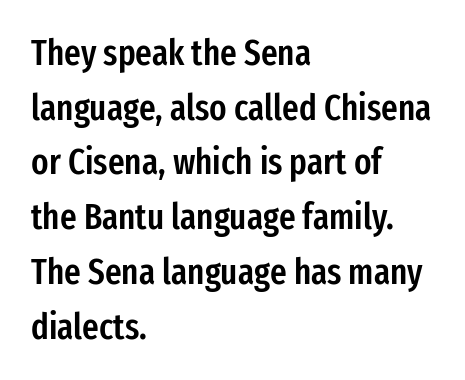
{"serif": "no", "italic": "no", "bold": "semi", "weight": "semibold", "width": "condensed", "stroke_contrast": "low", "x_height": "medium", "monospaced": "no", "underline": "no", "align": "left", "line_spacing": "normal", "line_spacing_ratio": 1.52, "letter_spacing": "normal", "letter_spacing_em": 0.0, "glyph_px": 36}
